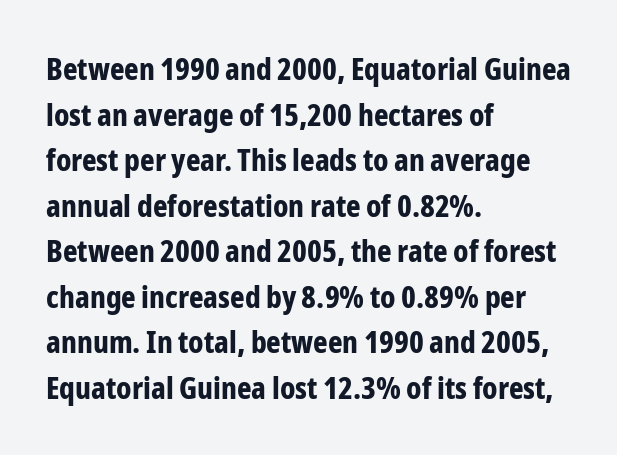
The line texture is even and compact thanks to regular tracking. Character widths vary here, with narrow letters taking less room than wide ones. If you measured baseline to baseline, you'd find a middling distance. Does the lettering tilt? It doesn't — this is upright. The string is rendered with underlining switched off.
